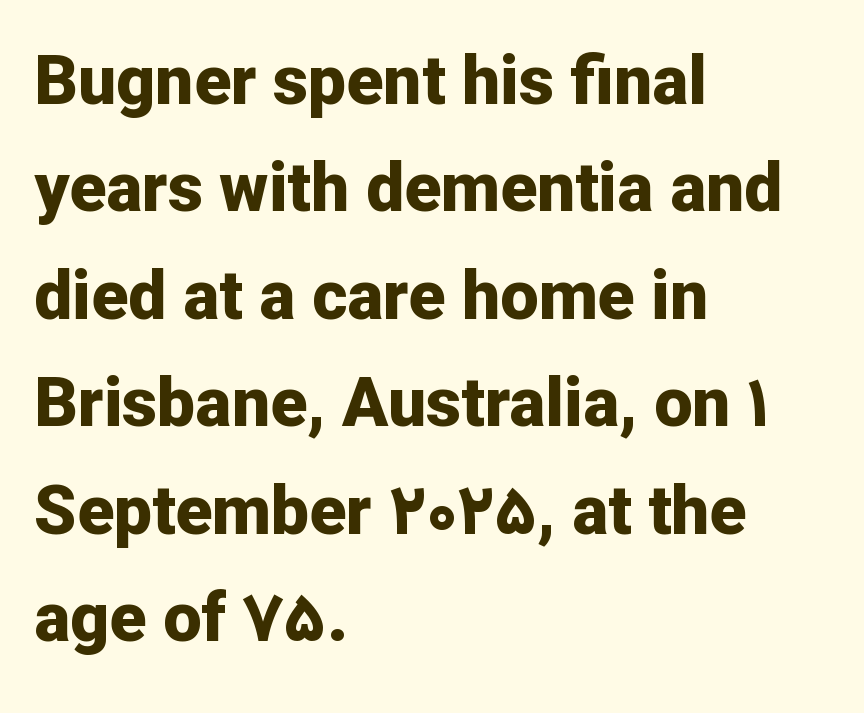
The image shows 68 px bold sans-serif type, upright; set left-aligned, normal line spacing (1.58x), normal letter spacing, not underlined; low stroke contrast and a medium x-height.
